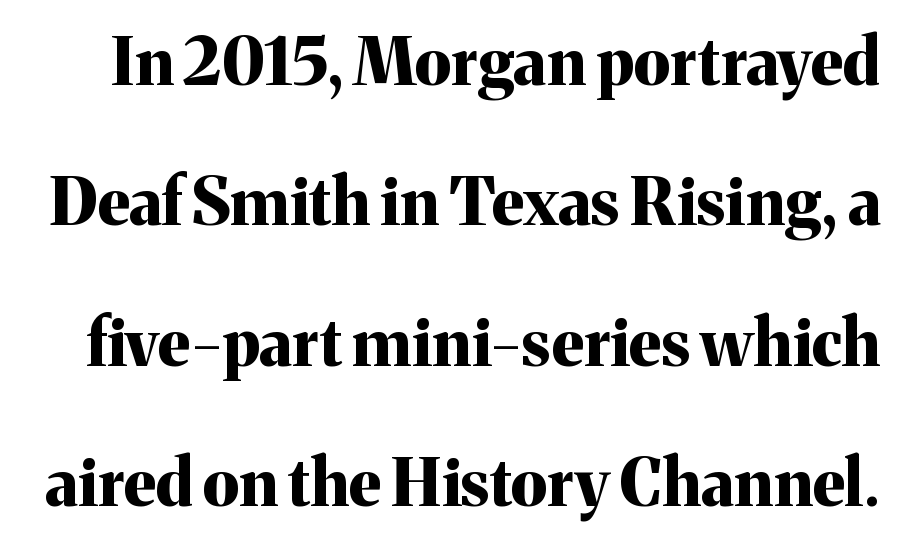
Q: Is the text bold? A: Yes.
Q: Is the text italic (slanted)? A: No, it is upright.
Q: Is the typeface a serif or a sans-serif typeface? A: Serif.
Q: Is the text underlined? A: No.
Q: Is the spacing between letters normal or unusually wide? A: Normal.
Q: Is the spacing between lines tight, normal or loose? A: Loose.
Q: Width (condensed, normal, or wide)? A: Normal.
Q: Stroke contrast? A: Medium.
Q: x-height? A: Medium.
Q: Monospaced? A: No.
